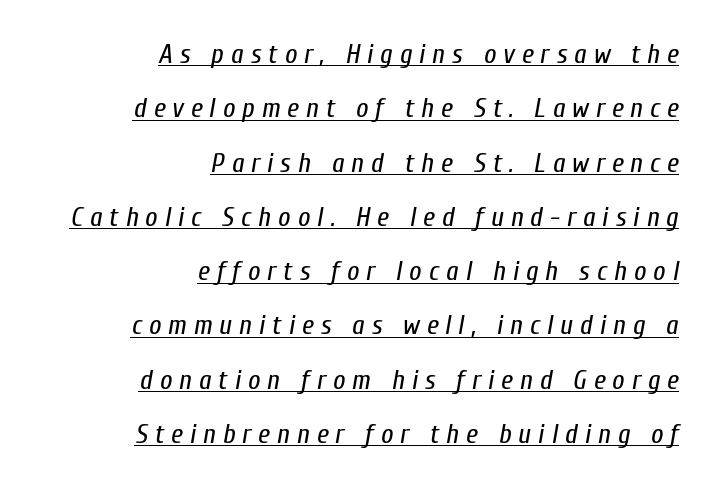
{"italic": "yes", "lean": "right", "slant_degrees": 10, "bold": "no", "underline": "yes", "align": "right", "line_spacing": "loose", "line_spacing_ratio": 2.01, "letter_spacing": "wide", "letter_spacing_em": 0.26, "glyph_px": 27}
